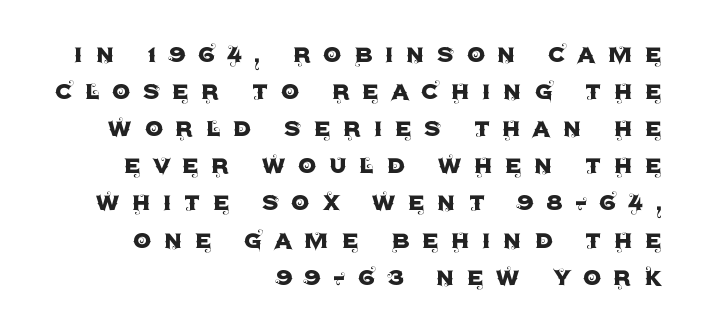
The image shows 29 px sans-serif type, upright; set right-aligned, normal line spacing (1.28x), unusually wide letter spacing (+0.42 em), not underlined; a large x-height.
